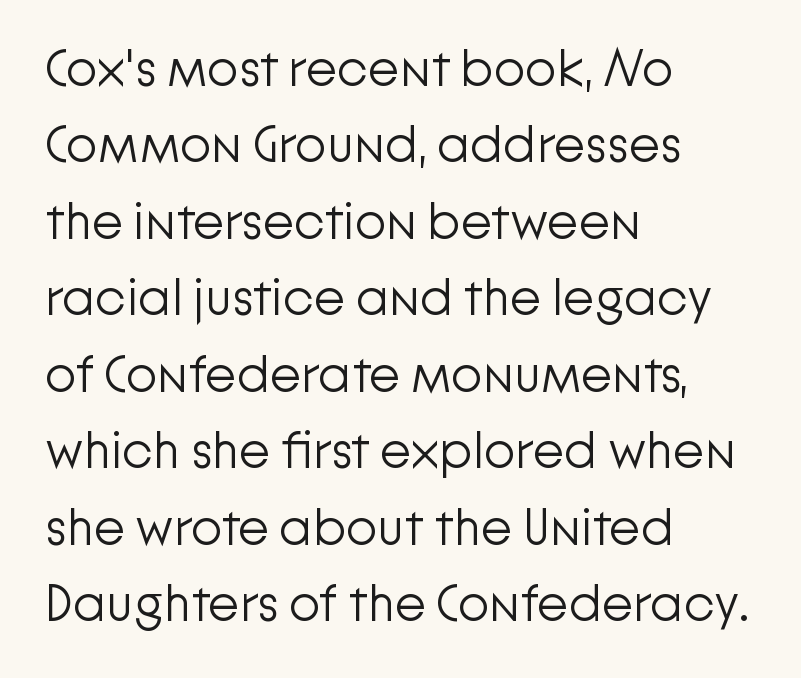
{"serif": "no", "italic": "no", "bold": "no", "weight": "light", "width": "normal", "stroke_contrast": "low", "x_height": "medium", "monospaced": "no", "underline": "no", "align": "left", "line_spacing": "normal", "line_spacing_ratio": 1.5, "letter_spacing": "normal", "letter_spacing_em": 0.0, "glyph_px": 51}
